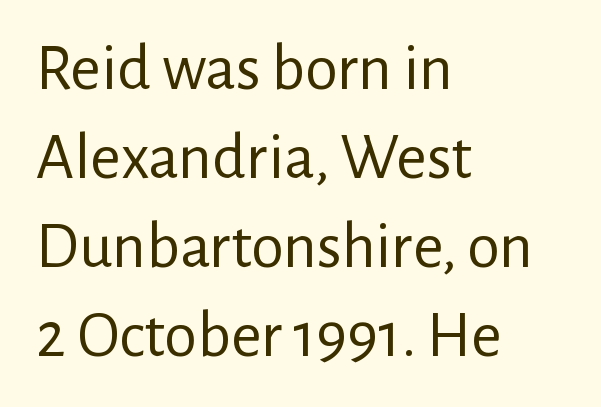
{"serif": "no", "italic": "no", "bold": "no", "weight": "regular", "width": "normal", "stroke_contrast": "low", "x_height": "medium", "monospaced": "no", "underline": "no", "align": "left", "line_spacing": "normal", "line_spacing_ratio": 1.35, "letter_spacing": "normal", "letter_spacing_em": 0.0, "glyph_px": 66}
